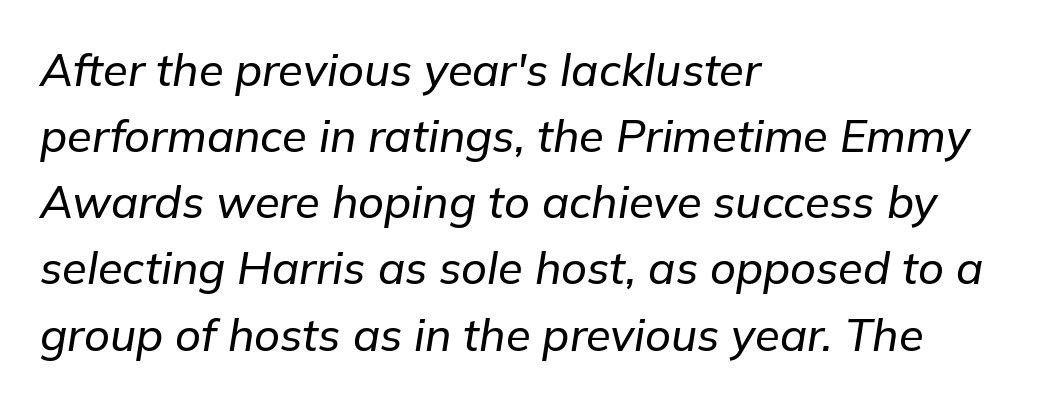
Q: Is the text italic (slanted)? A: Yes, it leans right by about 9 degrees.
Q: Is the text underlined? A: No.
Q: How is the paragraph aligned? A: Left-aligned.
Q: Is the spacing between letters normal or unusually wide? A: Normal.
Q: Is the spacing between lines tight, normal or loose? A: Normal.
Q: Width (condensed, normal, or wide)? A: Normal.
Q: Stroke contrast? A: Low.
Q: x-height? A: Medium.
Q: Monospaced? A: No.
